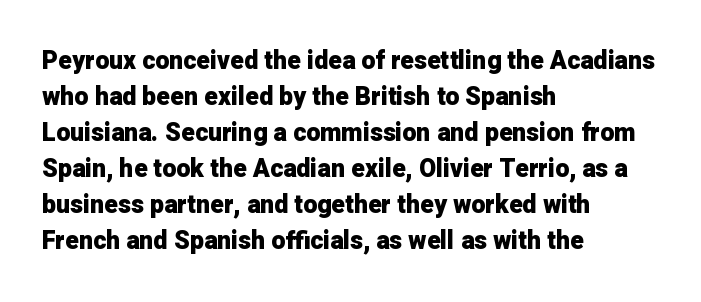
Q: Is the text bold? A: Yes.
Q: Is the text italic (slanted)? A: No, it is upright.
Q: Is the text underlined? A: No.
Q: How is the paragraph aligned? A: Left-aligned.
Q: Is the spacing between letters normal or unusually wide? A: Normal.
Q: Is the spacing between lines tight, normal or loose? A: Normal.
